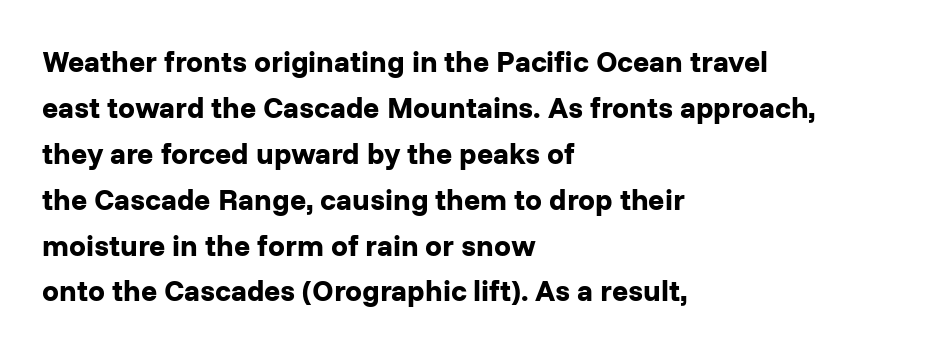
The rag falls on the right side of this text block. Italic: no, the glyphs are upright roman. This sample has the flowing, uneven cadence of proportional lettering. No feet cap the strokes, marking this as sans-serif type.
